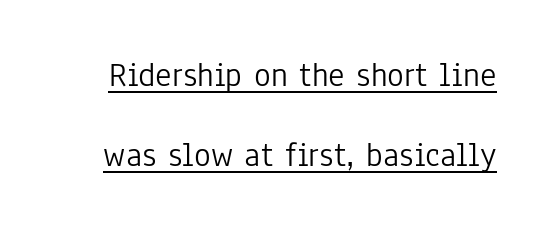
The image shows 35 px light, condensed sans-serif type, upright; set loose line spacing (2.28x), normal letter spacing, underlined; low stroke contrast and a medium x-height.
